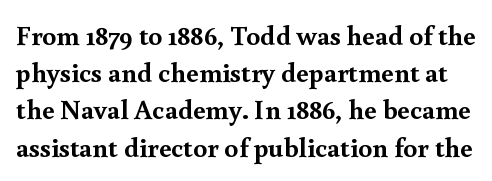
{"serif": "yes", "italic": "no", "bold": "yes", "weight": "semibold", "width": "normal", "x_height": "small", "monospaced": "no", "underline": "no", "line_spacing": "normal", "line_spacing_ratio": 1.33, "letter_spacing": "normal", "letter_spacing_em": 0.0, "glyph_px": 28}
